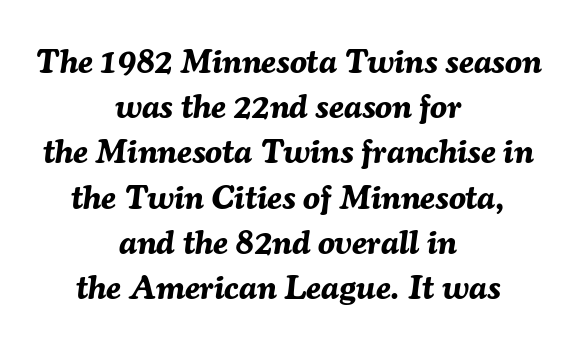
The image shows 34 px bold type, italic (leaning right); set centered, normal line spacing (1.33x), normal letter spacing, not underlined; medium stroke contrast and a medium x-height.
